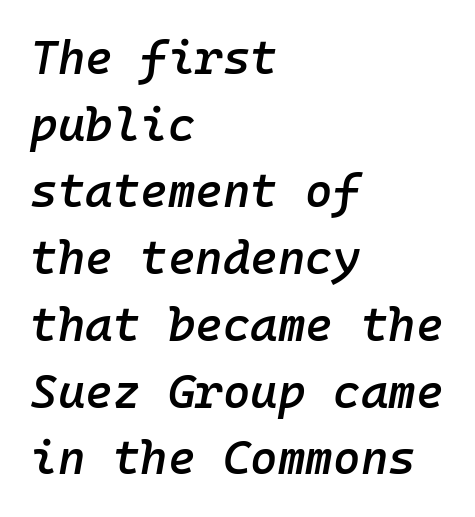
Q: Is the text bold? A: Semi-bold.
Q: Is the text italic (slanted)? A: Yes, it leans right by about 10 degrees.
Q: Is the text underlined? A: No.
Q: How is the paragraph aligned? A: Left-aligned.
Q: Is the spacing between letters normal or unusually wide? A: Normal.
Q: Is the spacing between lines tight, normal or loose? A: Normal.
Q: Width (condensed, normal, or wide)? A: Normal.
Q: Stroke contrast? A: Low.
Q: x-height? A: Medium.
Q: Monospaced? A: Yes.
